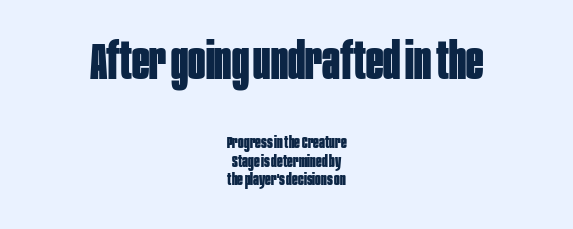
{"serif": "no", "italic": "no", "bold": "yes", "weight": "bold", "width": "condensed", "stroke_contrast": "low", "x_height": "large", "monospaced": "no", "underline": "no", "align": "center", "line_spacing": "tight", "line_spacing_ratio": 1.09, "letter_spacing": "normal", "letter_spacing_em": 0.0, "larger_block": "first", "size_ratio": 3.0, "glyph_px": 51}
